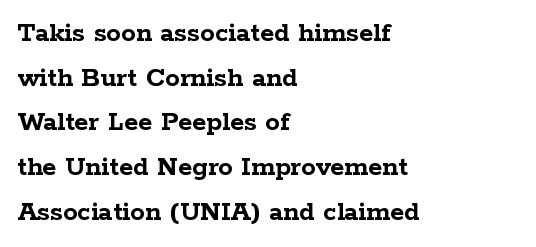
Casual observation: everything's shoved over to the left. Descenders are the only things crossing below the line. The passage shown has conventional tracking throughout. Varying glyph widths throughout — classic text-font behaviour. This is the regular roman posture of the typeface.
